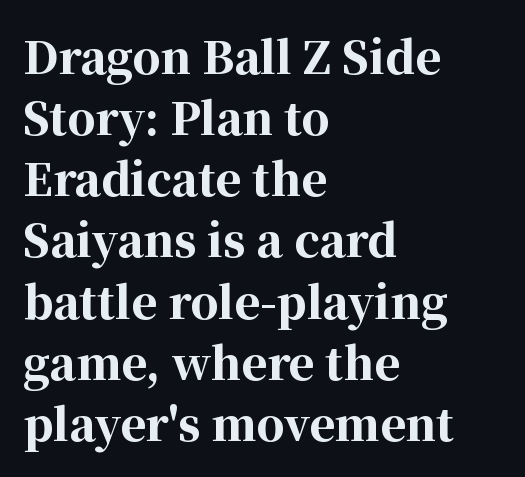
Do the characters align in a grid? No, the font is proportional. Line spacing here is normal. A dark, heavy texture on the line: the type is bold. This rendering uses left alignment, leaving the right contour irregular.
